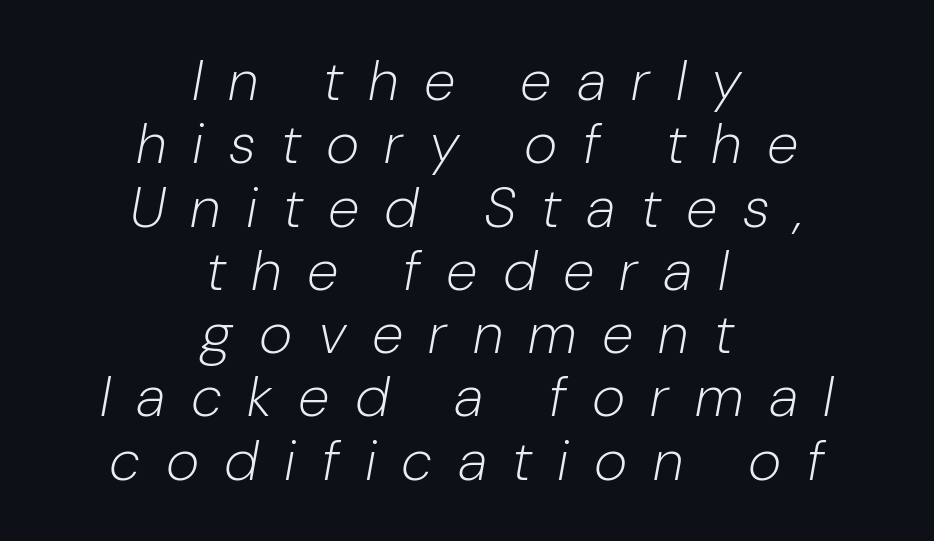
The line-height multiplier appears low, near solid setting. A typesetter would call this proportional, since set widths differ per character. These lines were composed using italics. The typeface has the unassuming heft of standard copy or less. Underlining? Definitely not there.
